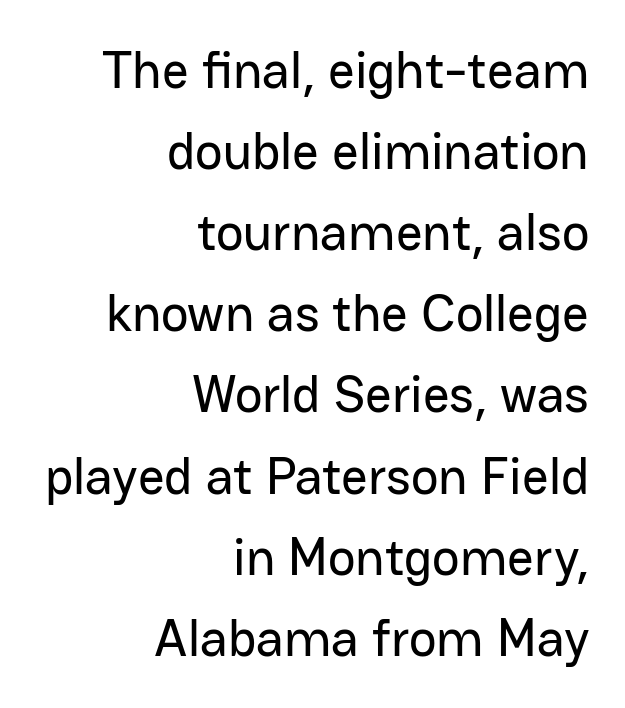
The image shows 52 px sans-serif type, upright; set right-aligned, normal line spacing (1.56x), normal letter spacing, not underlined; low stroke contrast and a medium x-height.
